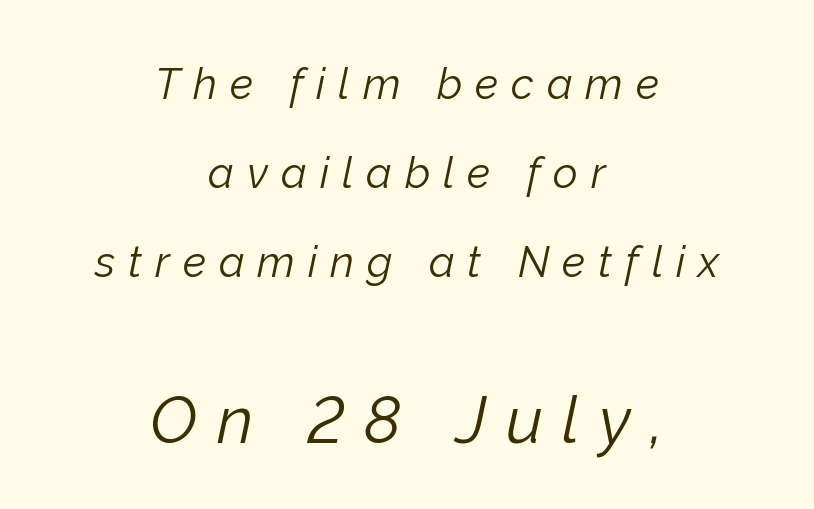
The whole block is typeset with a tilt. The block of text is sparse from top to bottom, with ample space between rows. The typeface has the unassuming heft of standard copy or less. Proportional: the letters do not fall into vertical columns. Block two is the big one; block one sits smaller above it. No word sits above an underline.
